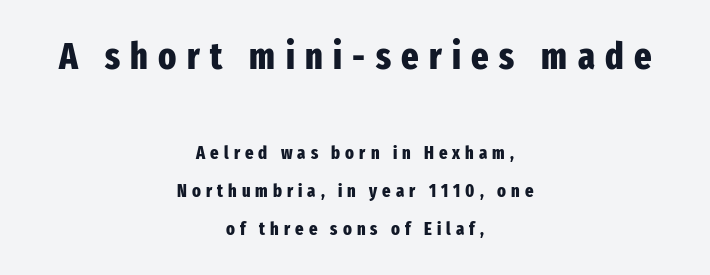
Q: Is the text bold? A: Yes.
Q: Is the text italic (slanted)? A: No, it is upright.
Q: Is the typeface a serif or a sans-serif typeface? A: Sans-serif.
Q: Is the text underlined? A: No.
Q: How is the paragraph aligned? A: Centered.
Q: Is the spacing between letters normal or unusually wide? A: Unusually wide.
Q: Is the spacing between lines tight, normal or loose? A: Loose.
Q: Which block of text is set in a larger size, the first (top) or the second (bottom)? A: The first (top) one.
Q: Width (condensed, normal, or wide)? A: Condensed.
Q: Stroke contrast? A: Low.
Q: x-height? A: Medium.
Q: Monospaced? A: No.
